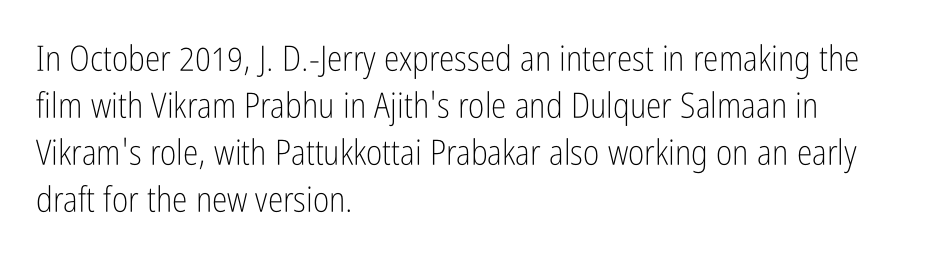
{"serif": "no", "italic": "no", "bold": "no", "weight": "light", "width": "condensed", "stroke_contrast": "low", "x_height": "medium", "monospaced": "no", "underline": "no", "align": "left", "line_spacing": "normal", "line_spacing_ratio": 1.34, "letter_spacing": "normal", "letter_spacing_em": 0.0, "glyph_px": 35}
